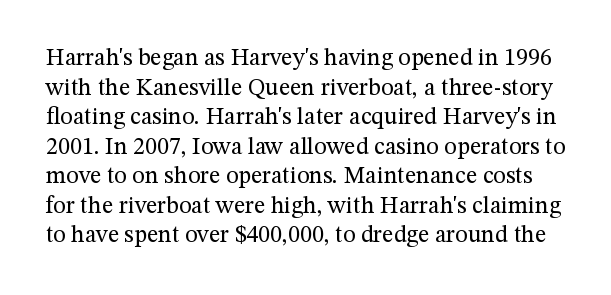
Q: Is the text bold? A: No.
Q: Is the text italic (slanted)? A: No, it is upright.
Q: Is the text underlined? A: No.
Q: Is the spacing between letters normal or unusually wide? A: Normal.
